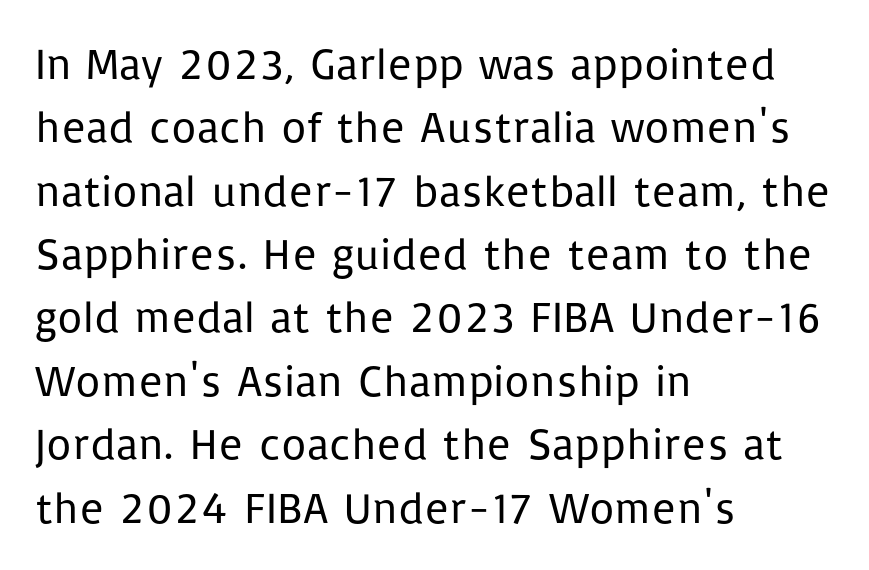
Does extra space separate the letters? No, they use regular spacing. This sample keeps an unexceptional amount of space between lines. The face used here is proportionally spaced, like ordinary book or web type. Short and long lines alike share a common starting point at left. Every character sits straight up, as roman type does. Each stroke keeps to a modest, everyday thickness or less.
